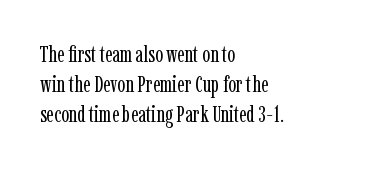
Q: Is the text bold? A: No.
Q: Is the text italic (slanted)? A: No, it is upright.
Q: Is the text underlined? A: No.
Q: How is the paragraph aligned? A: Left-aligned.
Q: Is the spacing between letters normal or unusually wide? A: Normal.
Q: Is the spacing between lines tight, normal or loose? A: Normal.
